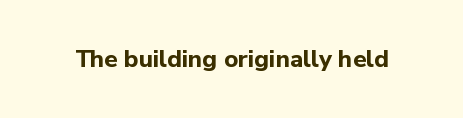
Q: Is the text bold? A: Yes.
Q: Is the text italic (slanted)? A: No, it is upright.
Q: Is the text underlined? A: No.
Q: Is the spacing between letters normal or unusually wide? A: Normal.
